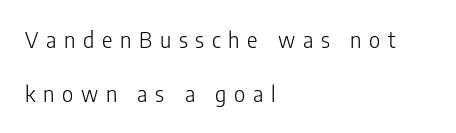
The image shows 22 px text type, upright; set left-aligned, loose line spacing (2.47x), unusually wide letter spacing (+0.35 em), not underlined.
